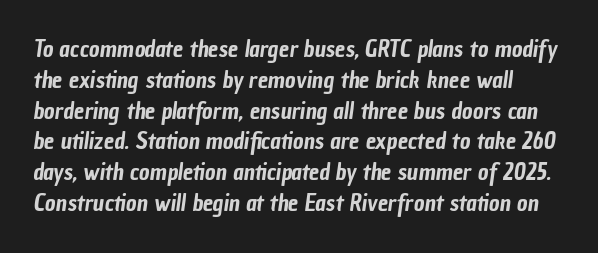
This rendering leaves character spacing at its baseline value. Reading down the column, the eye jumps a familiar distance to each next line. Check the space under the baseline: it is left empty.
